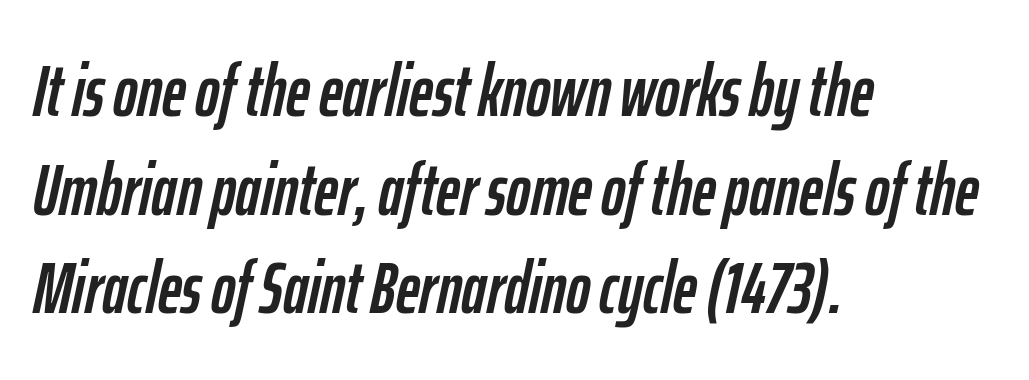
A bare baseline throughout the passage. Each letter keeps its own natural width here, so spacing adapts to shape. The paragraph has a hard left edge and a soft right edge. An italicized treatment has been applied to the whole sample. Between one letter and the next there's only the usual sliver of space. Vertical spacing — default.
